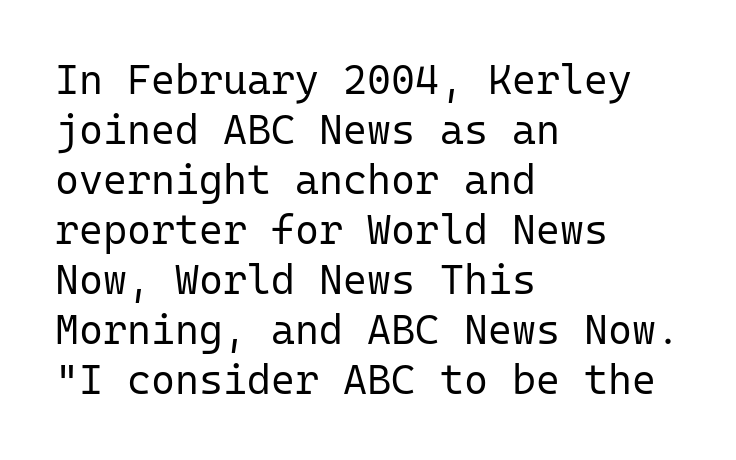
The image shows 41 px regular-weight sans-serif type, upright, monospaced; set left-aligned, line spacing 1.22x, normal letter spacing, not underlined; low stroke contrast and a medium x-height.
